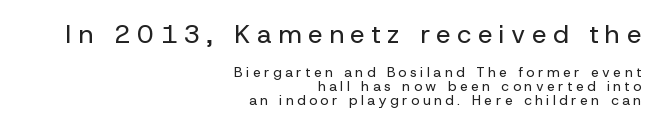
Tracking here is generous; glyphs stand well apart from one another. Weight: regular or lighter. In terms of posture, this sample is upright. Note: larger setting up top, smaller setting below.
